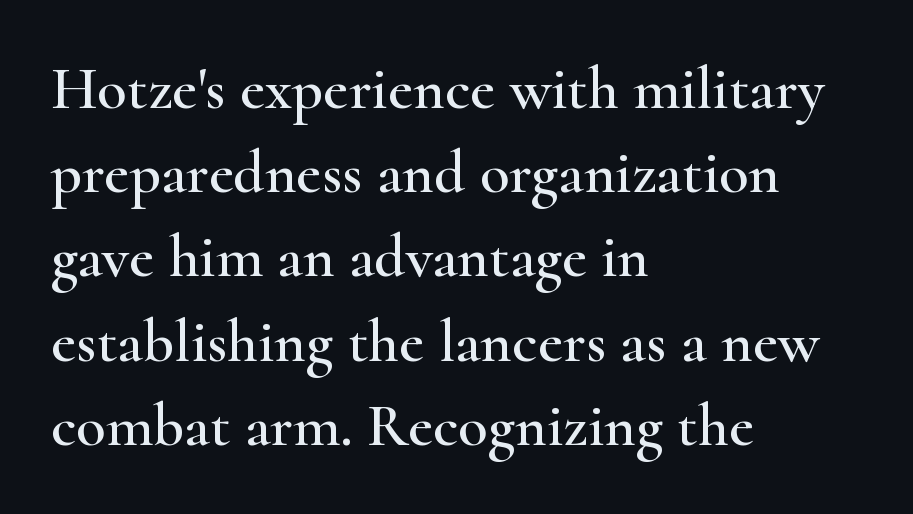
{"serif": "yes", "italic": "no", "width": "wide", "stroke_contrast": "high", "x_height": "small", "monospaced": "no", "underline": "no", "align": "left", "line_spacing": "normal", "line_spacing_ratio": 1.38, "letter_spacing": "normal", "letter_spacing_em": 0.0, "glyph_px": 61}
